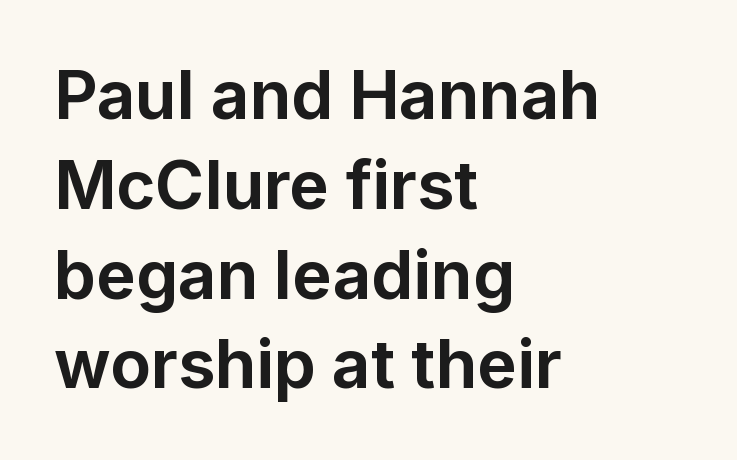
The image shows 67 px bold sans-serif type, upright; set left-aligned, normal line spacing (1.34x), normal letter spacing, not underlined; low stroke contrast and a medium x-height.
